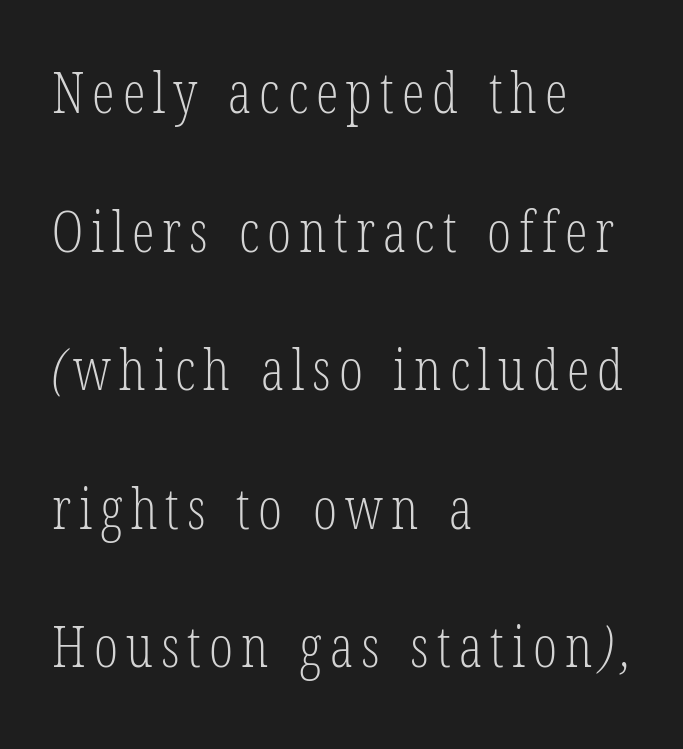
This rendering features lettering with no underline. The rag falls on the right side of this text block. Serifs: yes, visible at the terminals of the letterforms. What's the leading like? Stretched, with rows far apart. Proportional: the letters do not fall into vertical columns.
